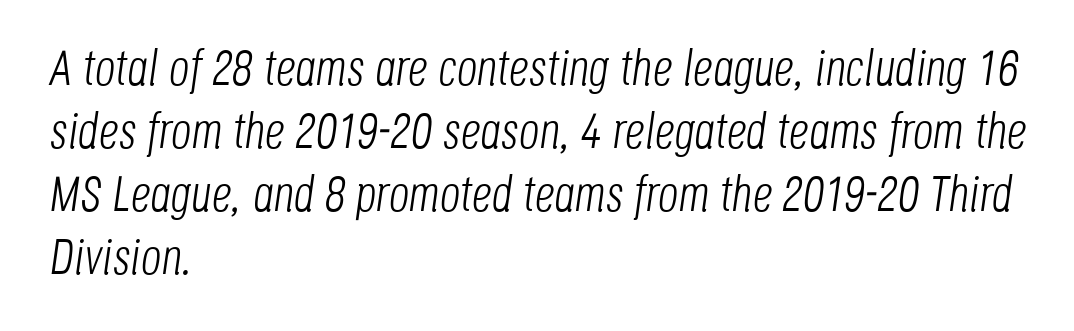
No extra ink here — the face is not bold. You could not count columns in this text — the font is proportionally spaced. Notice how descenders clear the ascenders below comfortably — that's standard leading. A typesetter would call this zero additional tracking.
